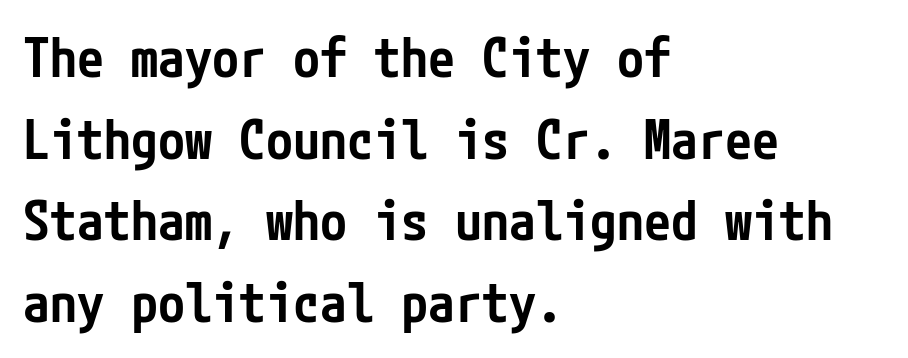
The image shows 54 px semibold, condensed sans-serif type, upright; set left-aligned, normal line spacing (1.51x), normal letter spacing, not underlined; low stroke contrast and a medium x-height.
